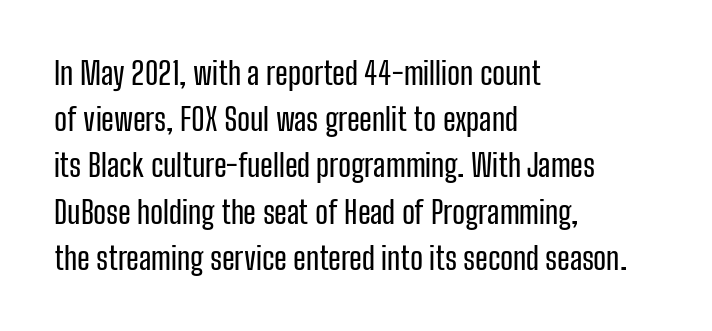
Q: Is the text italic (slanted)? A: No, it is upright.
Q: Is the typeface a serif or a sans-serif typeface? A: Sans-serif.
Q: Is the text underlined? A: No.
Q: How is the paragraph aligned? A: Left-aligned.
Q: Is the spacing between letters normal or unusually wide? A: Normal.
Q: Is the spacing between lines tight, normal or loose? A: Normal.
Q: Width (condensed, normal, or wide)? A: Condensed.
Q: Stroke contrast? A: Low.
Q: x-height? A: Medium.
Q: Monospaced? A: No.
